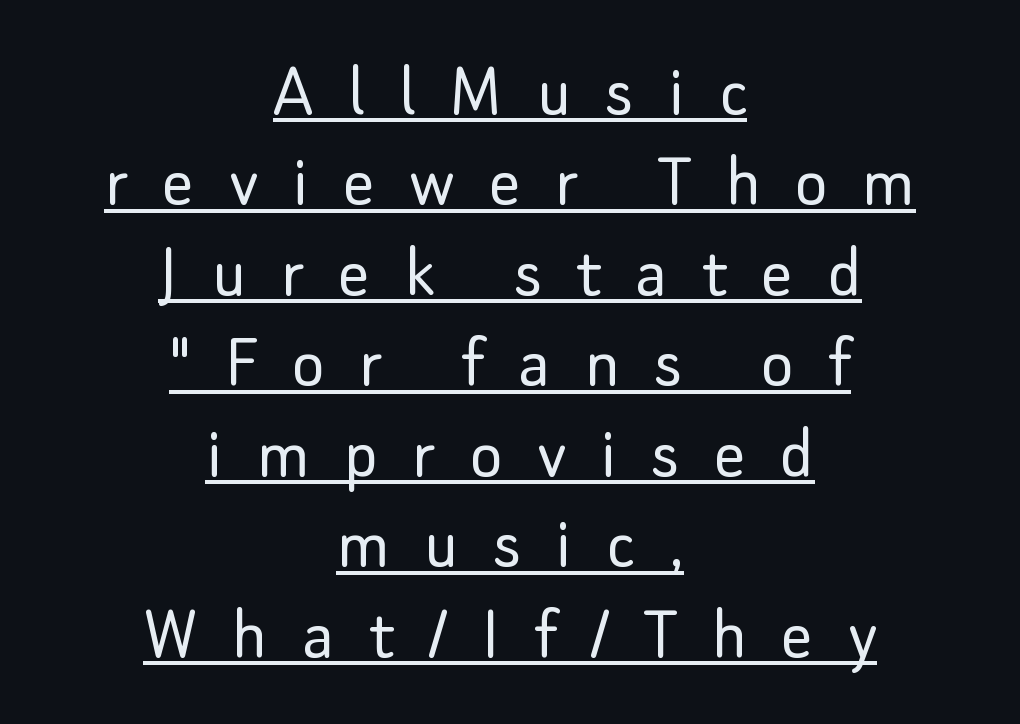
{"serif": "no", "italic": "no", "bold": "no", "weight": "light", "width": "normal", "stroke_contrast": "low", "x_height": "small", "monospaced": "no", "underline": "yes", "align": "center", "line_spacing_ratio": 1.16, "letter_spacing": "wide", "letter_spacing_em": 0.44, "glyph_px": 78}
